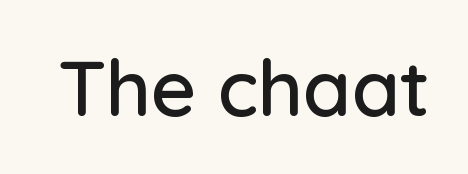
The image shows 78 px sans-serif type, upright; set normal letter spacing, not underlined; low stroke contrast and a medium x-height.
